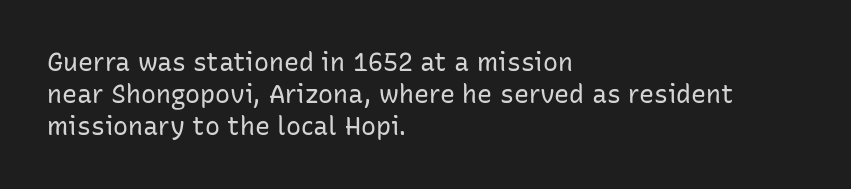
{"italic": "no", "bold": "no", "underline": "no", "align": "left", "line_spacing": "normal", "line_spacing_ratio": 1.28, "letter_spacing": "normal", "letter_spacing_em": 0.0, "glyph_px": 25}
